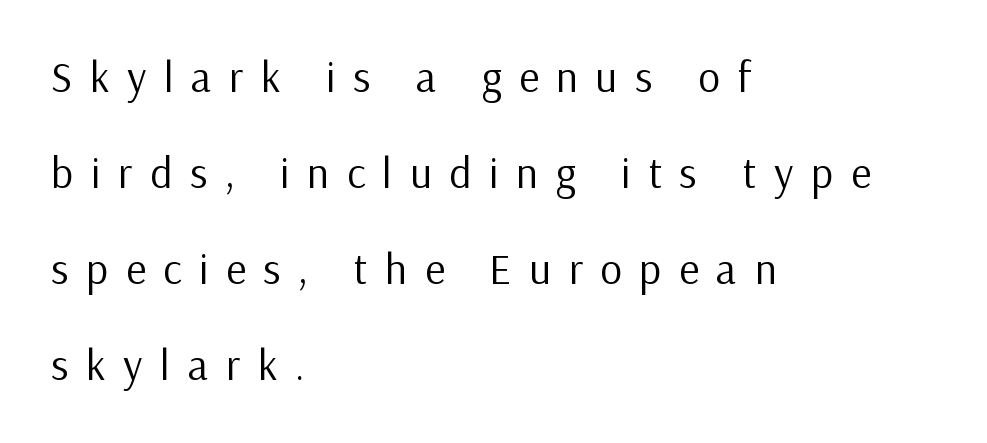
{"serif": "no", "italic": "no", "bold": "no", "weight": "regular", "width": "normal", "stroke_contrast": "low", "x_height": "medium", "monospaced": "no", "underline": "no", "align": "left", "line_spacing": "loose", "line_spacing_ratio": 2.23, "letter_spacing": "wide", "letter_spacing_em": 0.41, "glyph_px": 43}
